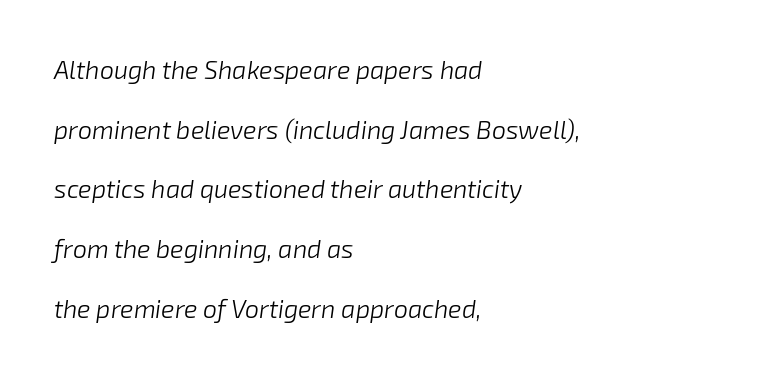
Stroke thickness stays within the range of a standard reading face or lighter. Reading down the column, the eye jumps a long way to each next line. Descenders hang freely into open space. Default kerning and tracking; the words read as compact shapes. Horizontally, the lines are justified to the leading edge only.
